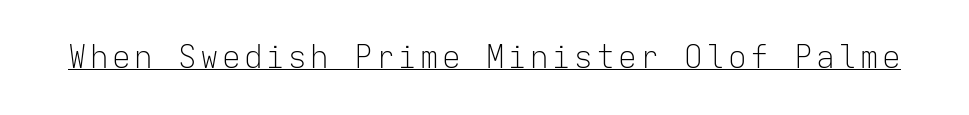
The image shows 31 px light sans-serif type, upright, monospaced; set underlined; low stroke contrast and a medium x-height.
